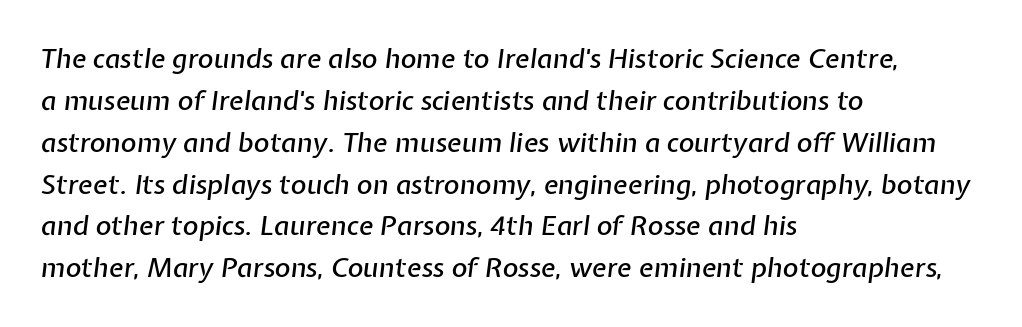
Honestly, the letter spacing is just normal — you wouldn't notice it. Beneath every word, the page is bare. The space between consecutive lines is moderate. The text carries the slant typical of an italic or oblique font. The passage is arranged the way most books set body copy — flush left.
